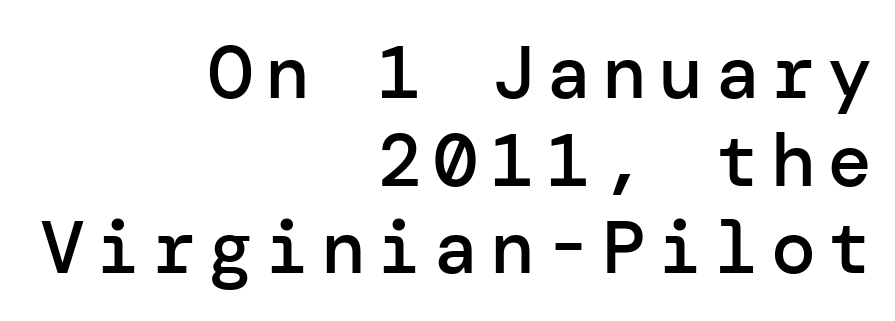
The letters are semibold — heavier than regular but short of a full bold. Does the copy run flush right? Yes — the right margin is perfectly even. Is this a sans? Yes — the strokes have no serifs. Every character sits straight up, as roman type does. Check under the words: just untouched page.
